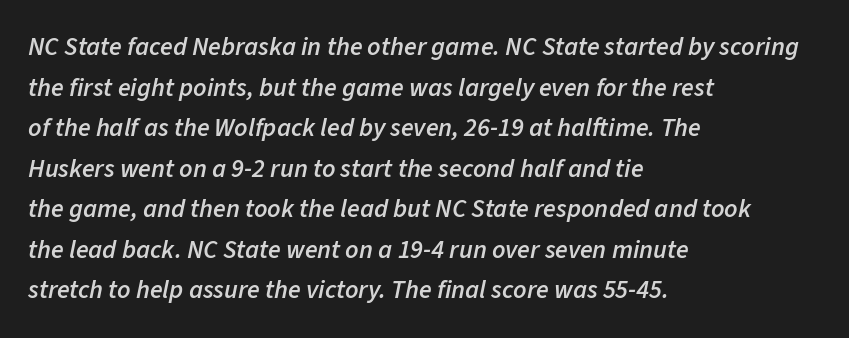
The image shows 26 px text type, italic (leaning right); set left-aligned, normal line spacing (1.56x), normal letter spacing, not underlined.
